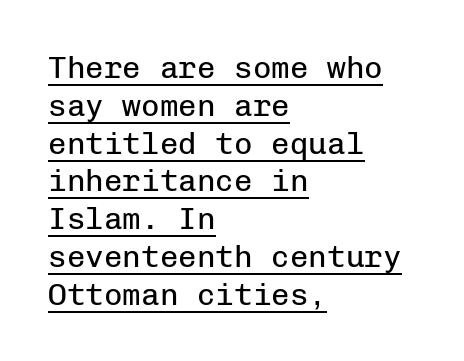
Q: Is the text bold? A: No.
Q: Is the text italic (slanted)? A: No, it is upright.
Q: Is the typeface a serif or a sans-serif typeface? A: Sans-serif.
Q: Is the text underlined? A: Yes.
Q: How is the paragraph aligned? A: Left-aligned.
Q: Is the spacing between letters normal or unusually wide? A: Normal.
Q: Width (condensed, normal, or wide)? A: Normal.
Q: Stroke contrast? A: Low.
Q: x-height? A: Medium.
Q: Monospaced? A: Yes.
